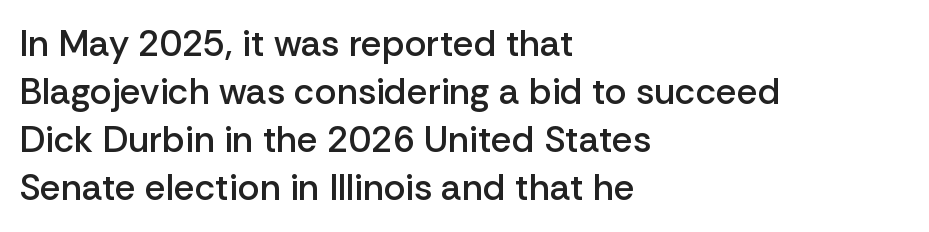
{"serif": "no", "italic": "no", "bold": "semi", "weight": "semibold", "width": "normal", "stroke_contrast": "low", "x_height": "medium", "monospaced": "no", "underline": "no", "align": "left", "line_spacing": "normal", "line_spacing_ratio": 1.3, "letter_spacing": "normal", "letter_spacing_em": 0.0, "glyph_px": 37}
